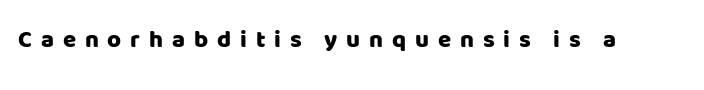
{"italic": "no", "underline": "no", "letter_spacing": "wide", "letter_spacing_em": 0.37, "glyph_px": 24}
